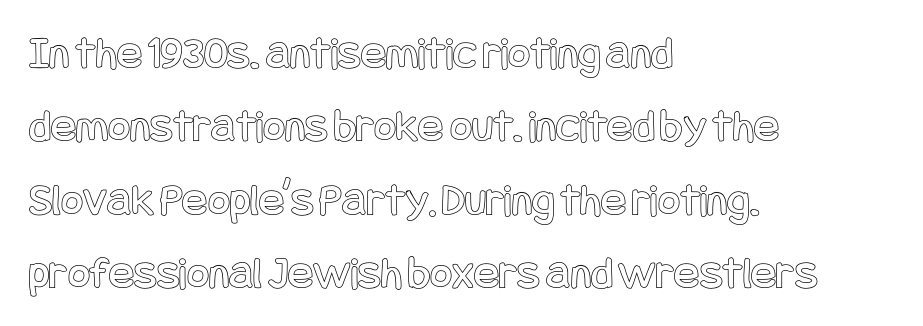
Q: Is the text italic (slanted)? A: No, it is upright.
Q: Is the text underlined? A: No.
Q: How is the paragraph aligned? A: Left-aligned.
Q: Is the spacing between letters normal or unusually wide? A: Normal.
Q: Is the spacing between lines tight, normal or loose? A: Normal.
Q: Width (condensed, normal, or wide)? A: Condensed.
Q: x-height? A: Large.
